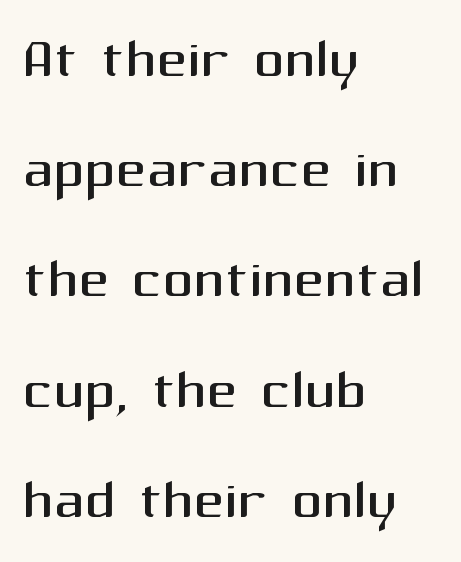
Q: Is the text bold? A: No.
Q: Is the text italic (slanted)? A: No, it is upright.
Q: Is the typeface a serif or a sans-serif typeface? A: Sans-serif.
Q: Is the text underlined? A: No.
Q: How is the paragraph aligned? A: Left-aligned.
Q: Is the spacing between letters normal or unusually wide? A: Normal.
Q: Is the spacing between lines tight, normal or loose? A: Normal.
Q: Width (condensed, normal, or wide)? A: Normal.
Q: Stroke contrast? A: Medium.
Q: x-height? A: Medium.
Q: Monospaced? A: No.
